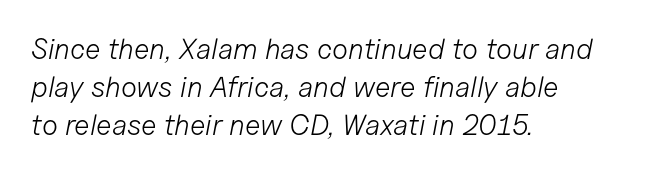
The image shows 29 px light type, italic (leaning right); set left-aligned, normal line spacing (1.31x), normal letter spacing, not underlined; low stroke contrast and a medium x-height.
